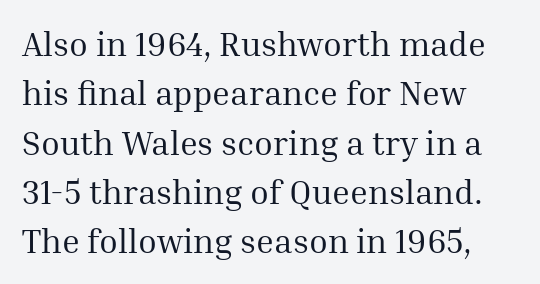
The image shows 34 px regular-weight serif type, upright; set left-aligned, normal line spacing (1.45x), normal letter spacing, not underlined; medium stroke contrast and a medium x-height.
